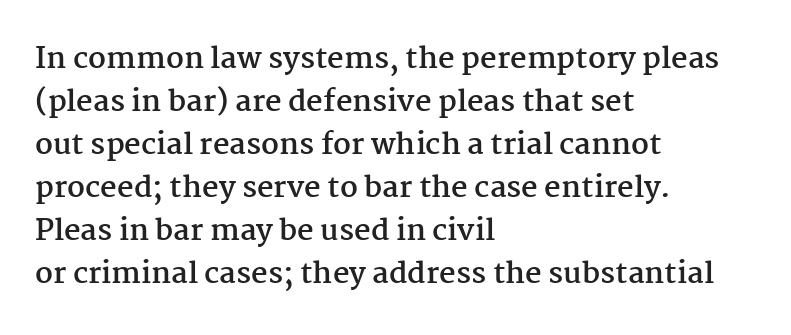
{"serif": "yes", "italic": "no", "bold": "yes", "weight": "semibold", "width": "normal", "stroke_contrast": "medium", "x_height": "medium", "monospaced": "no", "underline": "no", "align": "left", "line_spacing": "normal", "line_spacing_ratio": 1.48, "letter_spacing": "normal", "letter_spacing_em": 0.0, "glyph_px": 29}
